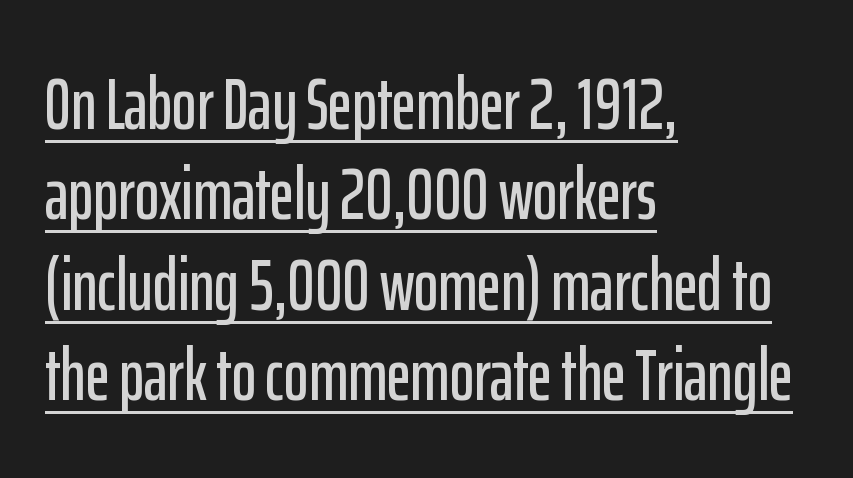
The image shows 74 px condensed sans-serif type, upright; set left-aligned, line spacing 1.22x, normal letter spacing, underlined; low stroke contrast and a medium x-height.
